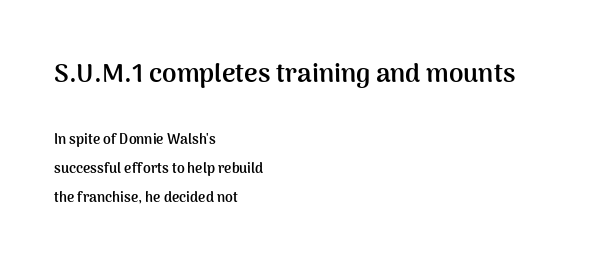
Posture: vertical. Casual observation: everything's shoved over to the left. Quick note: underline off. Size hierarchy here favors the leading block over the trailing one. Each new line begins a long way beneath the previous one.
